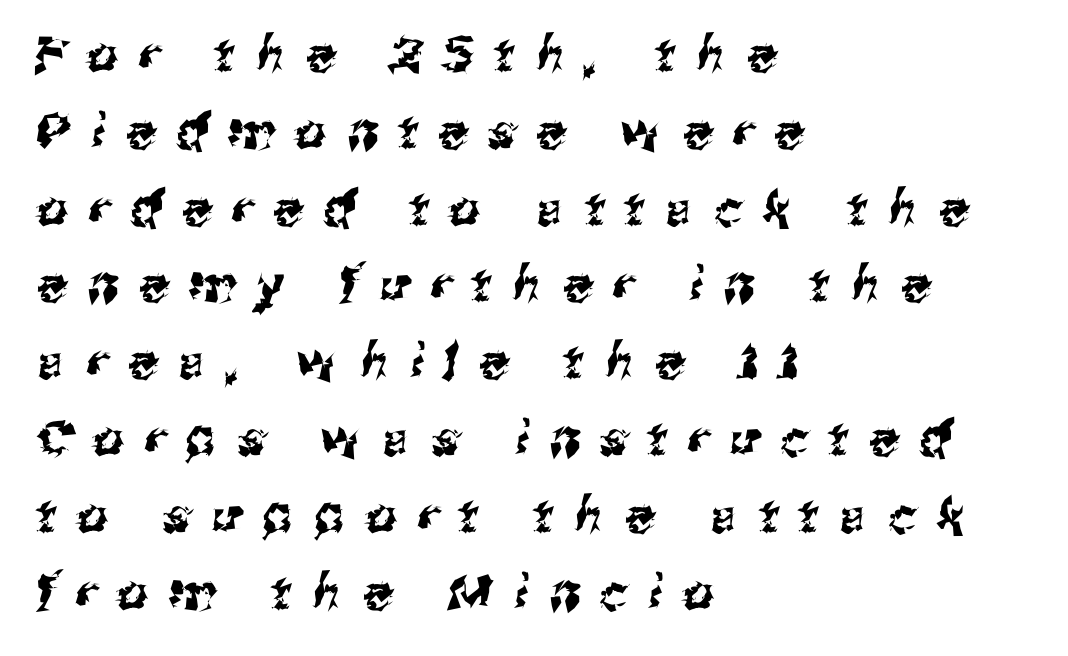
{"serif": "no", "width": "normal", "stroke_contrast": "medium", "x_height": "medium", "monospaced": "no", "underline": "no", "align": "left", "line_spacing": "normal", "line_spacing_ratio": 1.6, "letter_spacing": "wide", "letter_spacing_em": 0.45, "glyph_px": 48}
